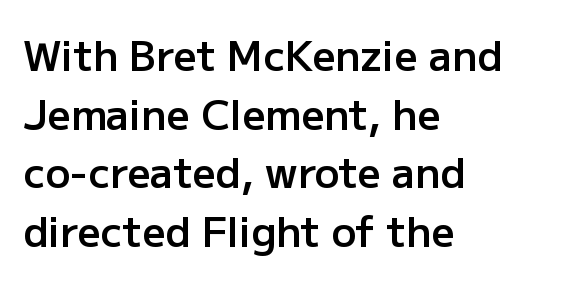
Q: Is the text bold? A: Semi-bold.
Q: Is the text italic (slanted)? A: No, it is upright.
Q: Is the typeface a serif or a sans-serif typeface? A: Sans-serif.
Q: Is the text underlined? A: No.
Q: How is the paragraph aligned? A: Left-aligned.
Q: Is the spacing between letters normal or unusually wide? A: Normal.
Q: Is the spacing between lines tight, normal or loose? A: Normal.
Q: Width (condensed, normal, or wide)? A: Normal.
Q: Stroke contrast? A: Low.
Q: x-height? A: Medium.
Q: Monospaced? A: No.
